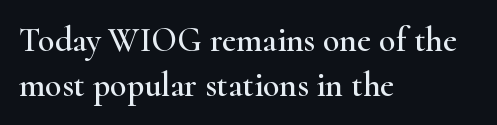
The image shows 34 px wide serif type, upright; set left-aligned, normal line spacing (1.31x), normal letter spacing, not underlined; high stroke contrast and a small x-height.
